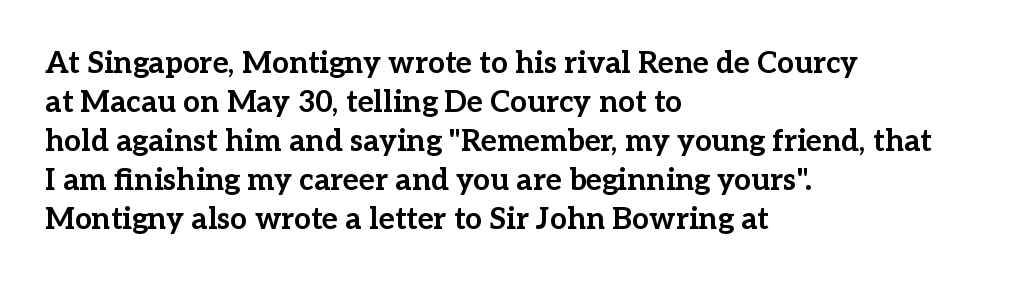
The image shows 30 px bold serif type, upright; set left-aligned, normal line spacing (1.3x), normal letter spacing, not underlined; low stroke contrast and a medium x-height.
